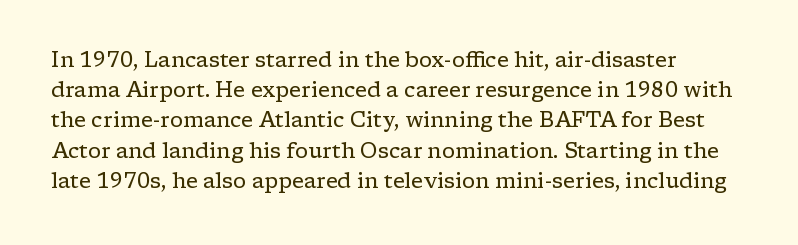
Q: Is the text bold? A: No.
Q: Is the text italic (slanted)? A: No, it is upright.
Q: Is the text underlined? A: No.
Q: How is the paragraph aligned? A: Left-aligned.
Q: Is the spacing between letters normal or unusually wide? A: Normal.
Q: Is the spacing between lines tight, normal or loose? A: Normal.
